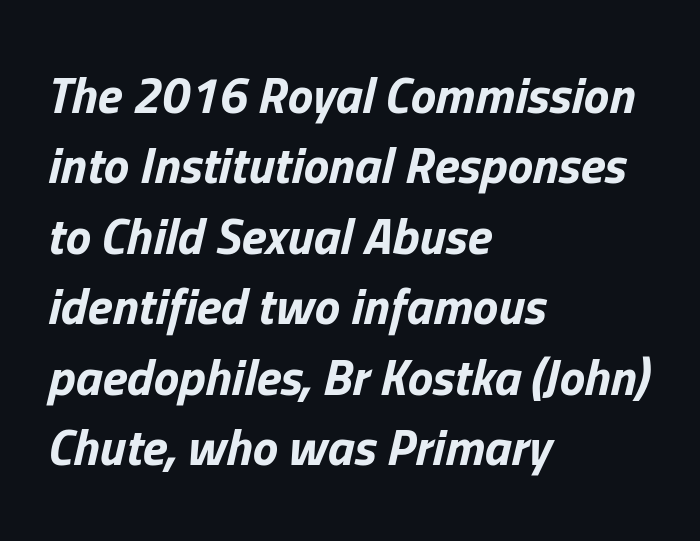
The image shows 51 px bold type, italic (leaning right); set left-aligned, normal line spacing (1.38x), normal letter spacing, not underlined; low stroke contrast and a medium x-height.
